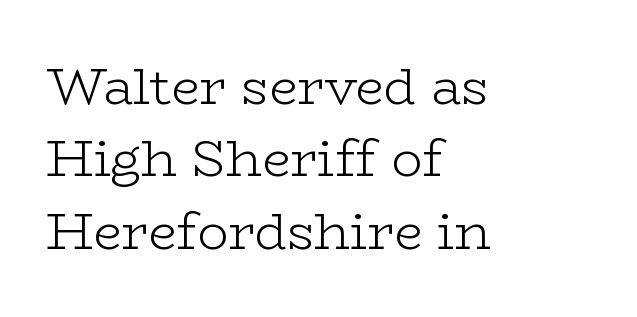
Q: Is the text bold? A: No.
Q: Is the text italic (slanted)? A: No, it is upright.
Q: Is the typeface a serif or a sans-serif typeface? A: Serif.
Q: Is the text underlined? A: No.
Q: How is the paragraph aligned? A: Left-aligned.
Q: Is the spacing between letters normal or unusually wide? A: Normal.
Q: Is the spacing between lines tight, normal or loose? A: Normal.
Q: Width (condensed, normal, or wide)? A: Wide.
Q: Stroke contrast? A: Low.
Q: x-height? A: Medium.
Q: Monospaced? A: No.
